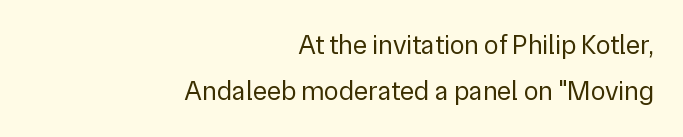
The image shows 27 px text type, upright; set right-aligned, line spacing 1.72x, normal letter spacing, not underlined.
